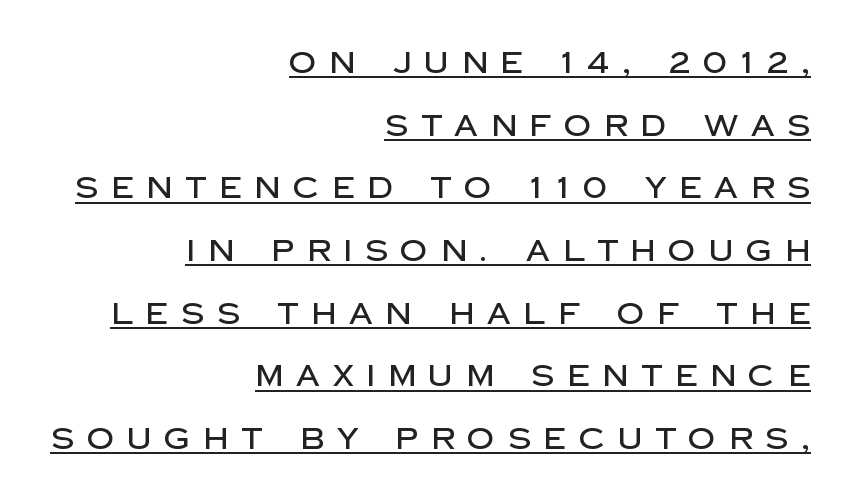
{"serif": "no", "italic": "no", "width": "normal", "stroke_contrast": "low", "x_height": "large", "monospaced": "no", "underline": "yes", "align": "right", "line_spacing": "loose", "line_spacing_ratio": 2.09, "letter_spacing": "wide", "letter_spacing_em": 0.43, "glyph_px": 30}
